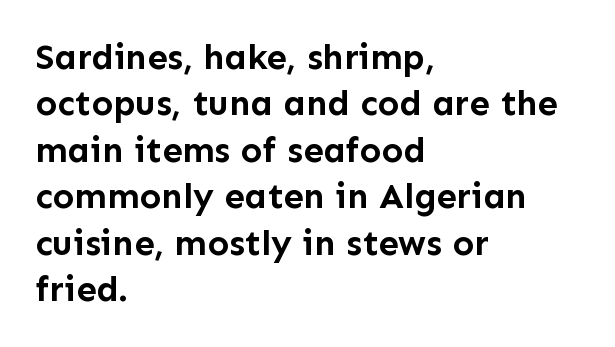
{"serif": "no", "italic": "no", "bold": "yes", "weight": "semibold", "width": "normal", "stroke_contrast": "low", "x_height": "medium", "monospaced": "no", "underline": "no", "align": "left", "line_spacing": "normal", "line_spacing_ratio": 1.29, "letter_spacing": "normal", "letter_spacing_em": 0.0, "glyph_px": 36}
